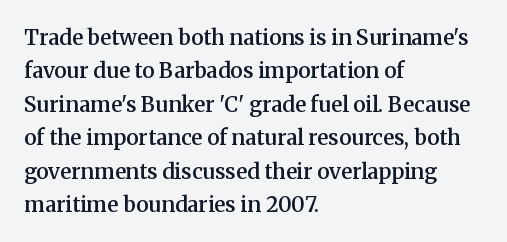
{"italic": "no", "bold": "semi", "underline": "no", "align": "left", "line_spacing": "normal", "line_spacing_ratio": 1.59, "letter_spacing": "normal", "letter_spacing_em": 0.0, "glyph_px": 21}
